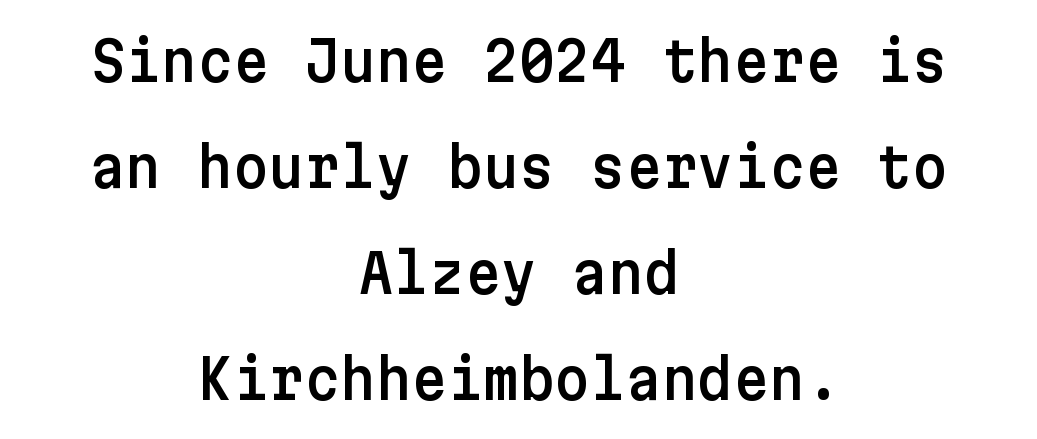
{"serif": "no", "italic": "no", "width": "normal", "stroke_contrast": "low", "x_height": "medium", "underline": "no", "align": "center", "line_spacing": "loose", "line_spacing_ratio": 1.93, "letter_spacing": "normal", "letter_spacing_em": 0.0, "glyph_px": 55}
